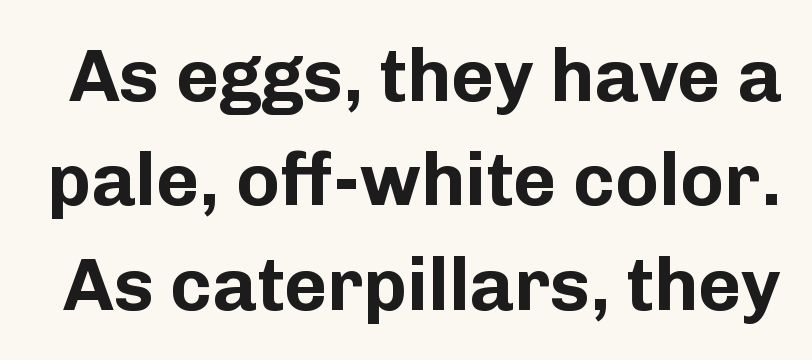
{"serif": "no", "italic": "no", "bold": "yes", "weight": "bold", "width": "normal", "stroke_contrast": "low", "x_height": "medium", "monospaced": "no", "underline": "no", "line_spacing": "normal", "line_spacing_ratio": 1.41, "letter_spacing": "normal", "letter_spacing_em": 0.0, "glyph_px": 74}
